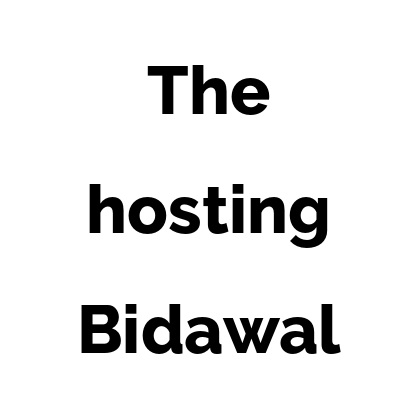
Q: Is the text bold? A: Yes.
Q: Is the text italic (slanted)? A: No, it is upright.
Q: Is the typeface a serif or a sans-serif typeface? A: Sans-serif.
Q: Is the text underlined? A: No.
Q: How is the paragraph aligned? A: Centered.
Q: Is the spacing between letters normal or unusually wide? A: Normal.
Q: Width (condensed, normal, or wide)? A: Normal.
Q: Stroke contrast? A: Low.
Q: x-height? A: Medium.
Q: Monospaced? A: No.
